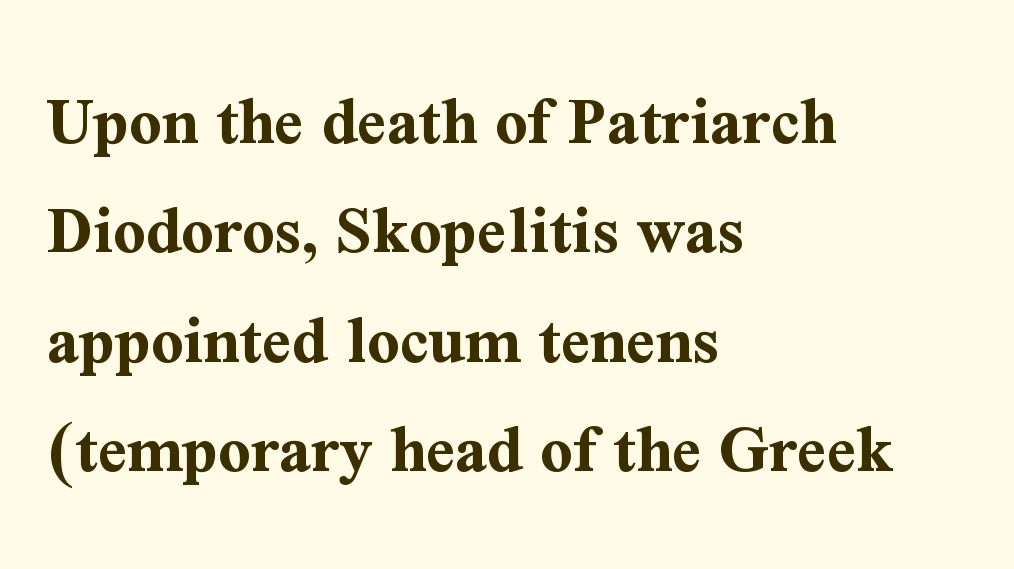
The image shows 71 px bold serif type, upright; set left-aligned, normal line spacing (1.54x), normal letter spacing, not underlined; medium stroke contrast and a medium x-height.
